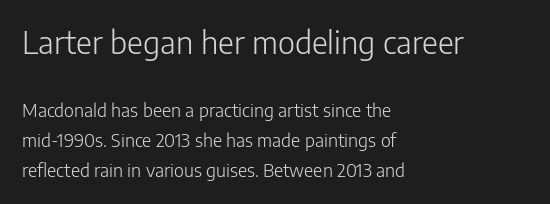
Notice how descenders clear the ascenders below comfortably — that's standard leading. Ink coverage per letter is moderate at most. Descenders are the only things crossing below the line. Size hierarchy here favors the leading block over the trailing one. Is this a fixed-width face? No — the glyphs have proportional, varying widths. The horizontal fit of the characters is conventional and even.
